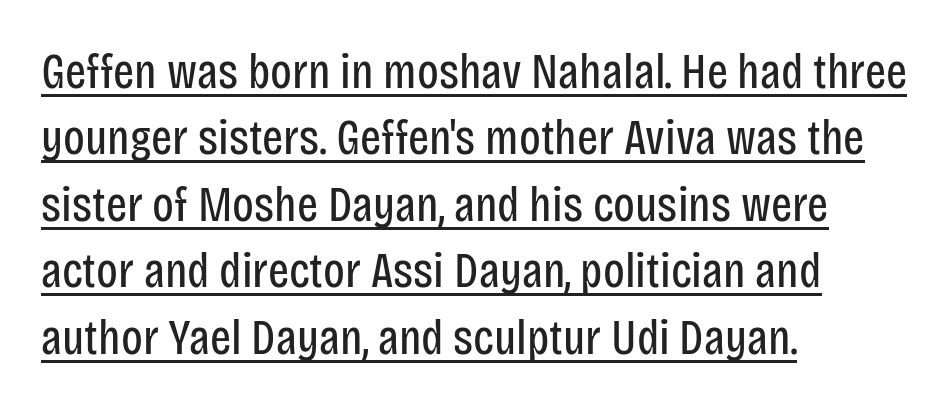
Q: Is the text bold? A: No.
Q: Is the text italic (slanted)? A: No, it is upright.
Q: Is the typeface a serif or a sans-serif typeface? A: Sans-serif.
Q: Is the text underlined? A: Yes.
Q: How is the paragraph aligned? A: Left-aligned.
Q: Is the spacing between letters normal or unusually wide? A: Normal.
Q: Is the spacing between lines tight, normal or loose? A: Normal.
Q: Width (condensed, normal, or wide)? A: Condensed.
Q: Stroke contrast? A: Low.
Q: x-height? A: Large.
Q: Monospaced? A: No.
